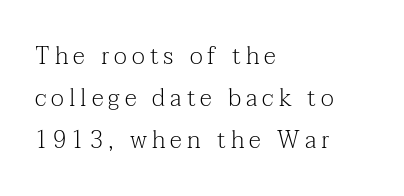
Q: Is the text bold? A: No.
Q: Is the text italic (slanted)? A: No, it is upright.
Q: Is the text underlined? A: No.
Q: How is the paragraph aligned? A: Left-aligned.
Q: Is the spacing between letters normal or unusually wide? A: Unusually wide.
